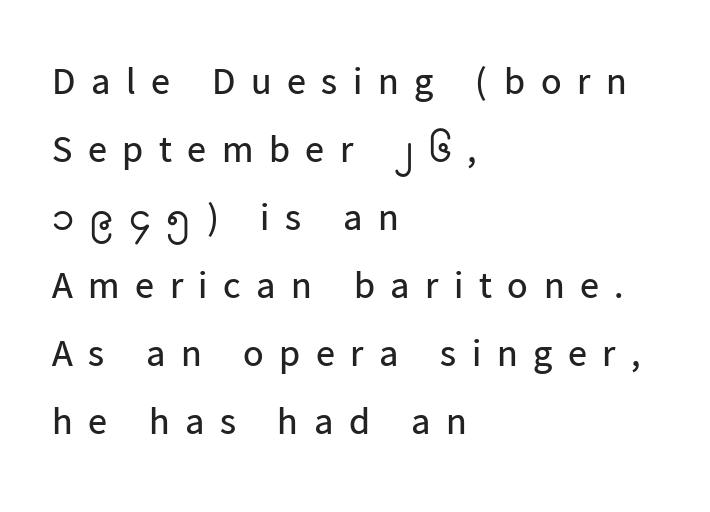
{"serif": "no", "italic": "no", "bold": "no", "weight": "regular", "width": "normal", "stroke_contrast": "low", "x_height": "medium", "monospaced": "no", "underline": "no", "align": "left", "line_spacing_ratio": 1.79, "letter_spacing": "wide", "letter_spacing_em": 0.41, "glyph_px": 38}
